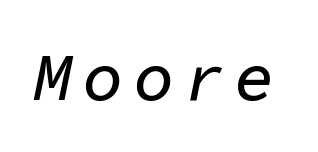
The image shows 68 px text type, italic (leaning right), monospaced; set not underlined; low stroke contrast and a medium x-height.
